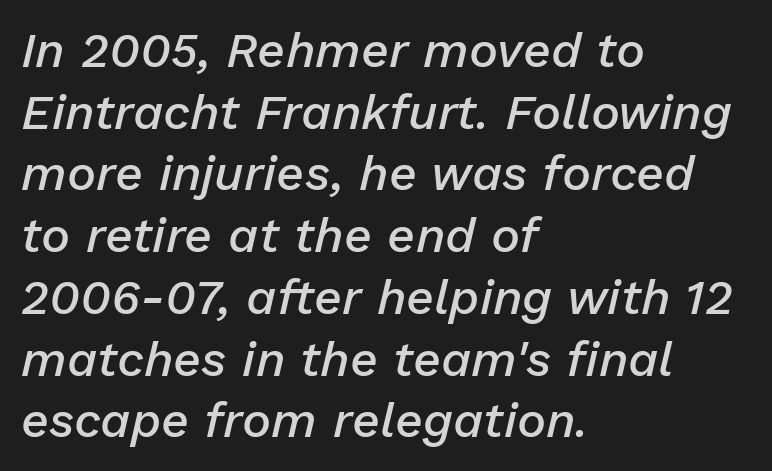
Letter spacing: default. Firm but not heavy-handed strokes: this text is semibold. The leading is moderate, giving the passage an even texture. Underlining? Definitely not there. Do the characters align in a grid? No, the font is proportional. This is oblique type, the kind used for emphasis or titles.
